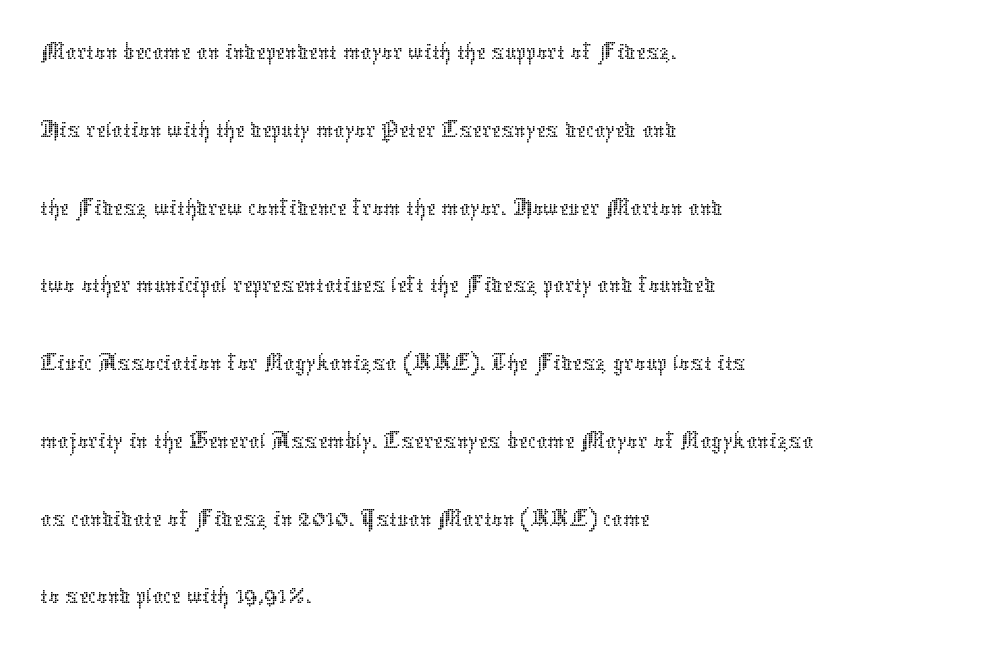
{"italic": "no", "bold": "no", "weight": "thin", "width": "normal", "stroke_contrast": "low", "x_height": "medium", "monospaced": "no", "underline": "no", "align": "left", "line_spacing": "normal", "line_spacing_ratio": 1.44, "letter_spacing": "normal", "letter_spacing_em": 0.0, "glyph_px": 54}
